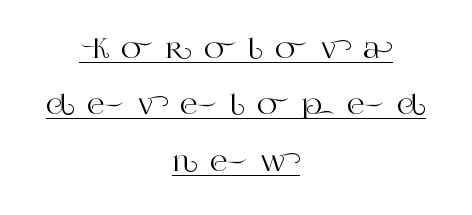
{"italic": "no", "underline": "yes", "align": "center", "line_spacing": "loose", "line_spacing_ratio": 2.09, "letter_spacing": "wide", "letter_spacing_em": 0.45, "glyph_px": 27}
